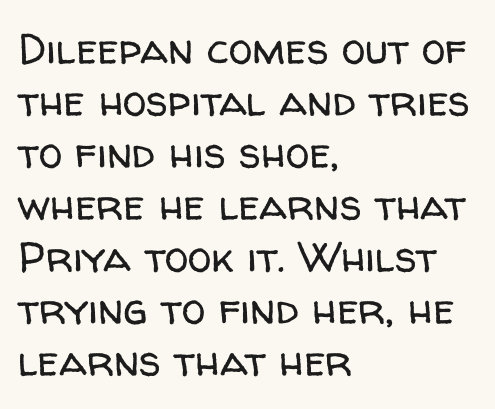
The image shows 43 px regular-weight sans-serif type, upright; set left-aligned, line spacing 1.21x, normal letter spacing, not underlined; low stroke contrast and a medium x-height.
